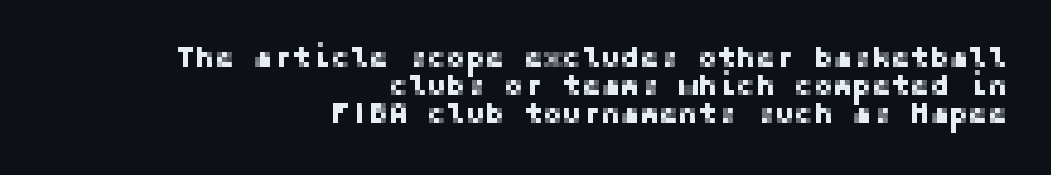
{"serif": "no", "italic": "no", "width": "normal", "stroke_contrast": "low", "x_height": "medium", "underline": "no", "align": "right", "line_spacing": "tight", "line_spacing_ratio": 0.96, "letter_spacing": "normal", "letter_spacing_em": 0.0, "glyph_px": 29}
